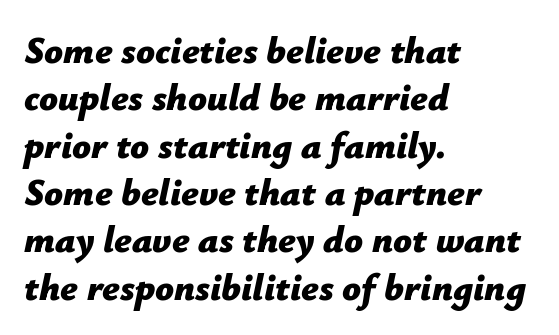
A typesetter would call this leading conventional body-copy spacing. Think of a printed novel: that variable character pitch is what you see here. The space directly below the letters is spotless. Typographic density is high because the face is bold.
